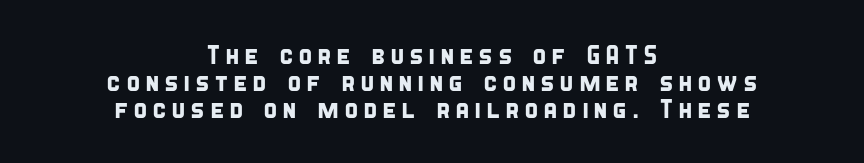
Q: Is the text underlined? A: No.
Q: How is the paragraph aligned? A: Centered.
Q: Is the spacing between lines tight, normal or loose? A: Tight.
